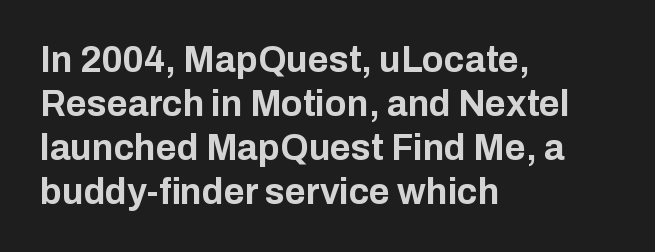
{"serif": "no", "italic": "no", "bold": "yes", "weight": "bold", "width": "normal", "stroke_contrast": "low", "x_height": "medium", "monospaced": "no", "underline": "no", "align": "left", "line_spacing_ratio": 1.22, "letter_spacing": "normal", "letter_spacing_em": 0.0, "glyph_px": 36}
